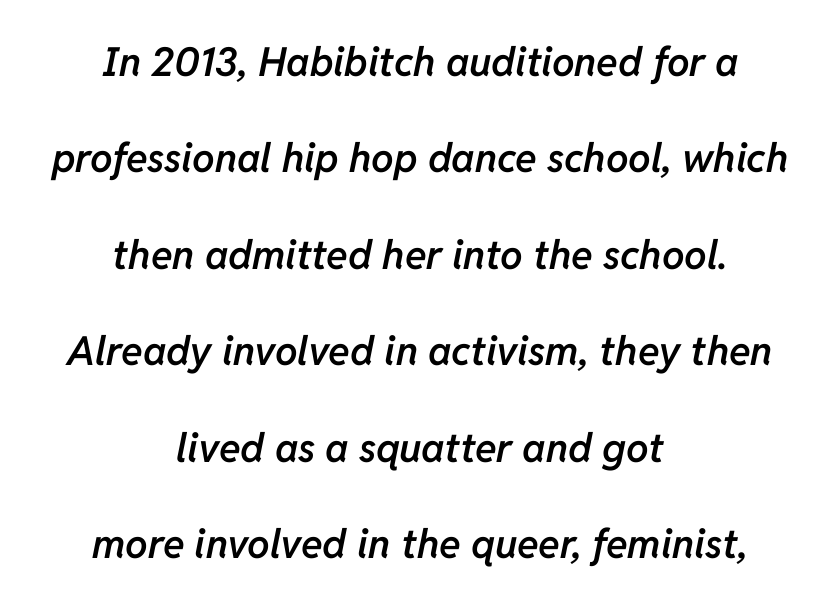
The image shows 40 px semibold type, italic (leaning right); set centered, loose line spacing (2.41x), normal letter spacing, not underlined; low stroke contrast and a medium x-height.
